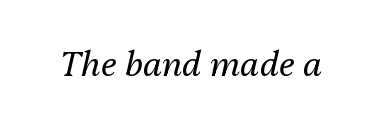
Q: Is the text bold? A: No.
Q: Is the text italic (slanted)? A: Yes, it leans right by about 13 degrees.
Q: Is the text underlined? A: No.
Q: Is the spacing between letters normal or unusually wide? A: Normal.
Q: Width (condensed, normal, or wide)? A: Normal.
Q: Stroke contrast? A: Medium.
Q: x-height? A: Medium.
Q: Monospaced? A: No.
